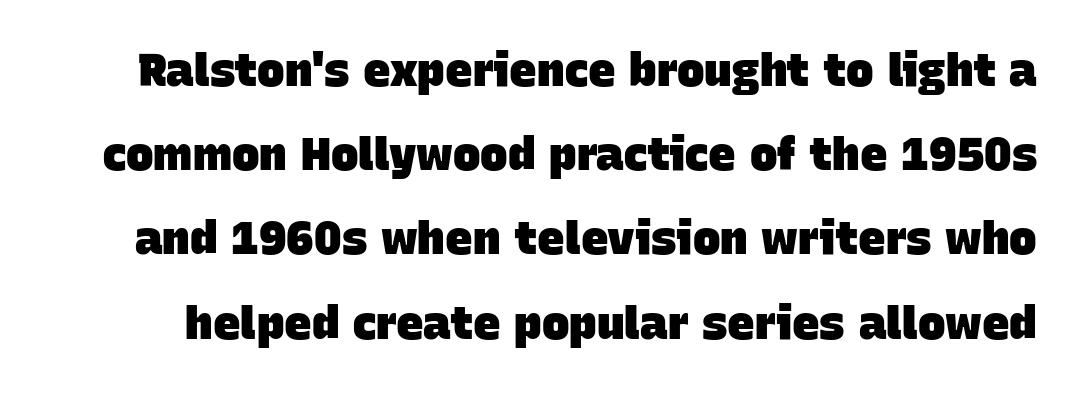
{"serif": "no", "bold": "yes", "weight": "heavy", "width": "normal", "stroke_contrast": "low", "x_height": "large", "monospaced": "no", "underline": "no", "line_spacing_ratio": 1.83, "letter_spacing": "normal", "letter_spacing_em": 0.0, "glyph_px": 46}
